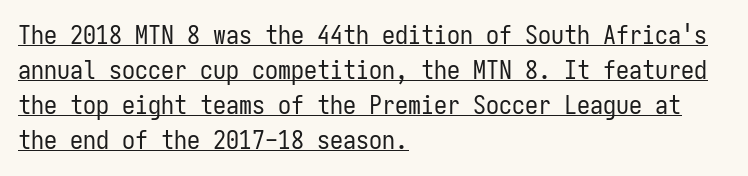
The image shows 26 px text type, upright; set left-aligned, normal line spacing (1.35x), normal letter spacing, underlined.
